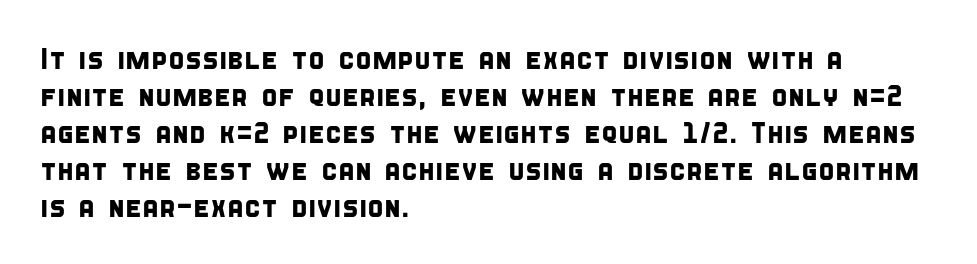
The image shows 30 px condensed sans-serif type; set left-aligned, line spacing 1.23x, normal letter spacing, not underlined; low stroke contrast and a large x-height.
